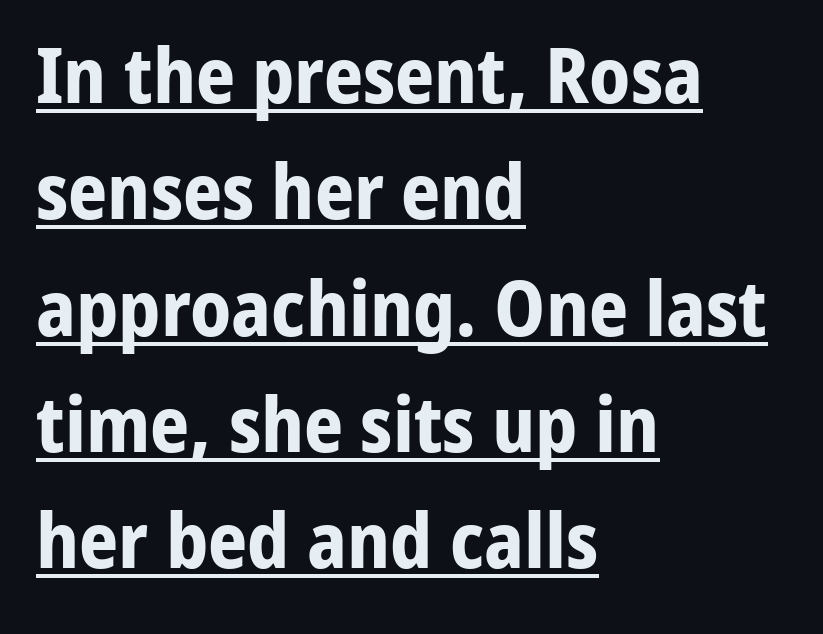
Q: Is the text bold? A: Yes.
Q: Is the text italic (slanted)? A: No, it is upright.
Q: Is the typeface a serif or a sans-serif typeface? A: Sans-serif.
Q: Is the text underlined? A: Yes.
Q: How is the paragraph aligned? A: Left-aligned.
Q: Is the spacing between letters normal or unusually wide? A: Normal.
Q: Is the spacing between lines tight, normal or loose? A: Normal.
Q: Width (condensed, normal, or wide)? A: Normal.
Q: Stroke contrast? A: Low.
Q: x-height? A: Medium.
Q: Monospaced? A: No.
